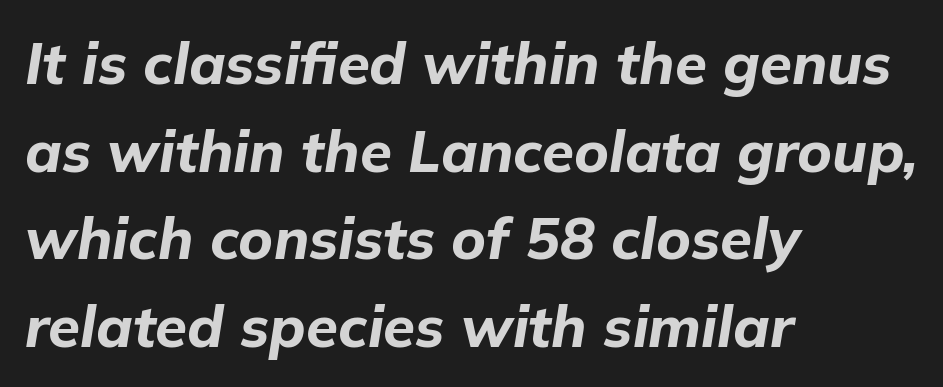
Q: Is the text bold? A: Yes.
Q: Is the text italic (slanted)? A: Yes, it leans right by about 9 degrees.
Q: Is the text underlined? A: No.
Q: How is the paragraph aligned? A: Left-aligned.
Q: Is the spacing between letters normal or unusually wide? A: Normal.
Q: Is the spacing between lines tight, normal or loose? A: Normal.
Q: Width (condensed, normal, or wide)? A: Normal.
Q: Stroke contrast? A: Low.
Q: x-height? A: Medium.
Q: Monospaced? A: No.
